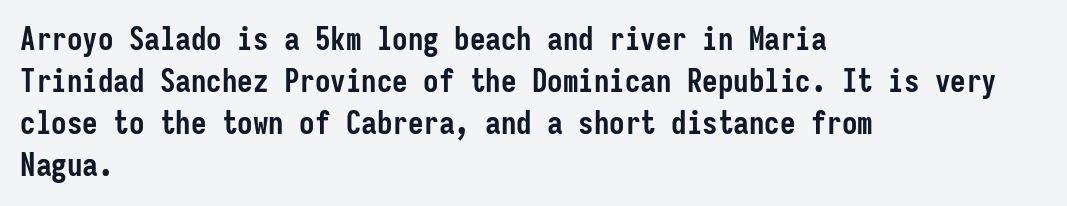
{"serif": "no", "italic": "no", "bold": "yes", "weight": "semibold", "width": "condensed", "stroke_contrast": "low", "x_height": "medium", "monospaced": "yes", "underline": "no", "align": "left", "line_spacing": "normal", "line_spacing_ratio": 1.36, "letter_spacing": "normal", "letter_spacing_em": 0.0, "glyph_px": 31}
